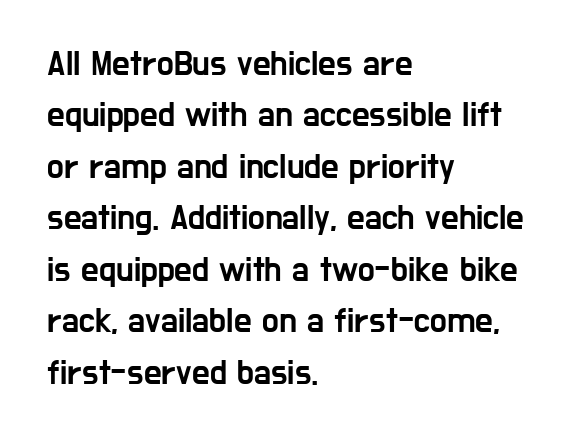
{"serif": "no", "italic": "no", "width": "condensed", "stroke_contrast": "low", "x_height": "medium", "monospaced": "no", "underline": "no", "align": "left", "line_spacing": "normal", "line_spacing_ratio": 1.47, "letter_spacing": "normal", "letter_spacing_em": 0.0, "glyph_px": 35}
